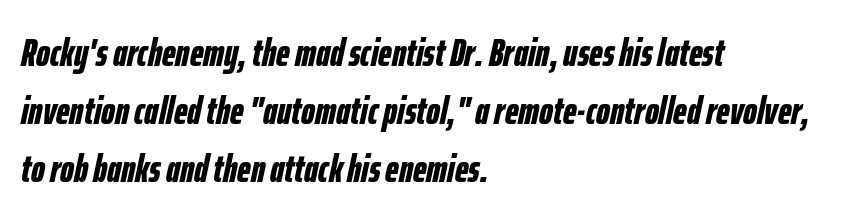
Q: Is the text bold? A: Yes.
Q: Is the text italic (slanted)? A: Yes, it leans right by about 12 degrees.
Q: Is the text underlined? A: No.
Q: How is the paragraph aligned? A: Left-aligned.
Q: Is the spacing between letters normal or unusually wide? A: Normal.
Q: Is the spacing between lines tight, normal or loose? A: Normal.
Q: Width (condensed, normal, or wide)? A: Condensed.
Q: Stroke contrast? A: Low.
Q: x-height? A: Medium.
Q: Monospaced? A: No.
